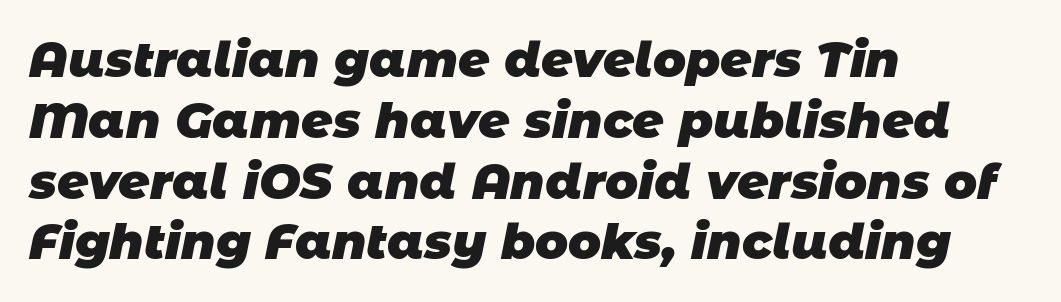
Letter spacing: default. The characters display no serif detailing; their extremities are plain. As a designer I'd log this as weight 700, bold. Varying glyph widths throughout — classic text-font behaviour. Nobody drew a line under any word here.
